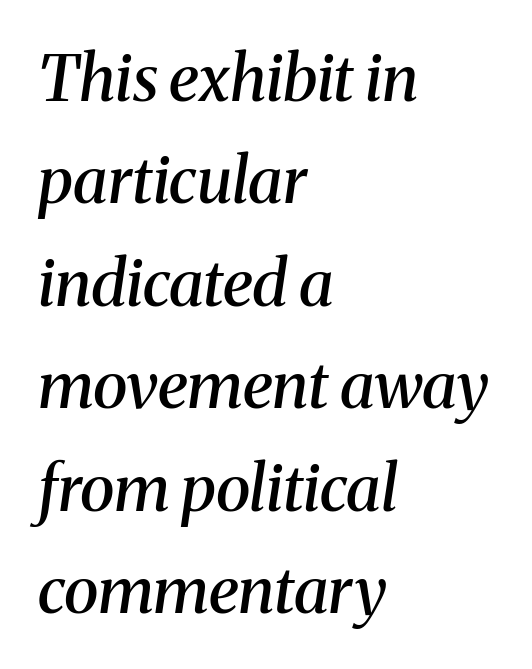
{"serif": "yes", "italic": "yes", "lean": "right", "slant_degrees": 8, "bold": "semi", "weight": "semibold", "width": "normal", "stroke_contrast": "medium", "x_height": "medium", "monospaced": "no", "underline": "no", "align": "left", "line_spacing": "normal", "line_spacing_ratio": 1.6, "letter_spacing": "normal", "letter_spacing_em": 0.0, "glyph_px": 64}
